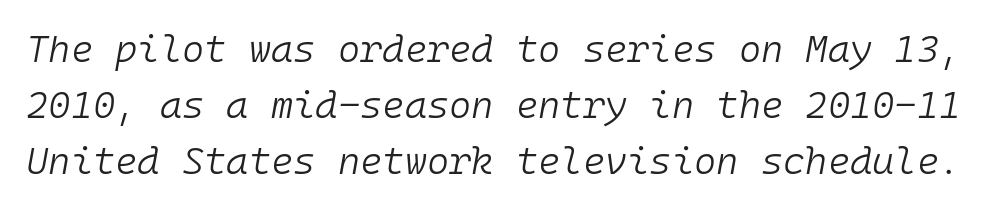
{"italic": "yes", "lean": "right", "slant_degrees": 10, "bold": "no", "weight": "light", "width": "normal", "stroke_contrast": "low", "x_height": "medium", "monospaced": "yes", "underline": "no", "line_spacing": "normal", "line_spacing_ratio": 1.48, "letter_spacing": "normal", "letter_spacing_em": 0.0, "glyph_px": 38}
